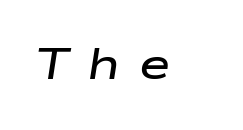
Q: Is the text bold? A: Semi-bold.
Q: Is the text italic (slanted)? A: Yes, it leans right by about 9 degrees.
Q: Is the text underlined? A: No.
Q: Is the spacing between letters normal or unusually wide? A: Unusually wide.
Q: Width (condensed, normal, or wide)? A: Wide.
Q: Stroke contrast? A: Low.
Q: x-height? A: Medium.
Q: Monospaced? A: No.
